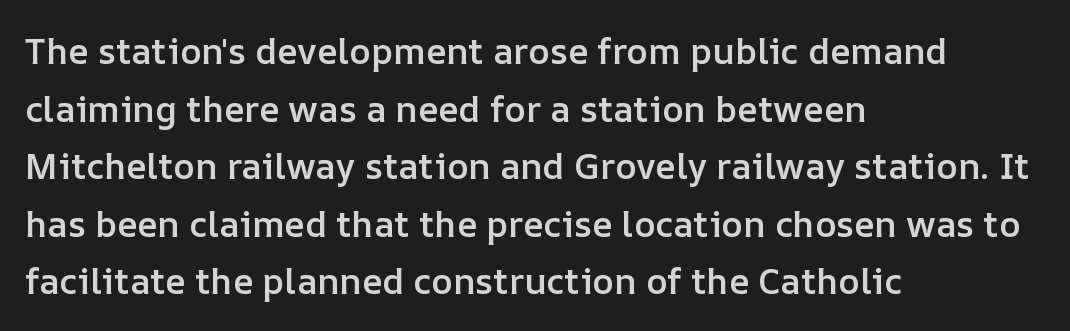
The image shows 36 px semibold type, upright; set left-aligned, normal line spacing (1.6x), normal letter spacing, not underlined; low stroke contrast and a medium x-height.
